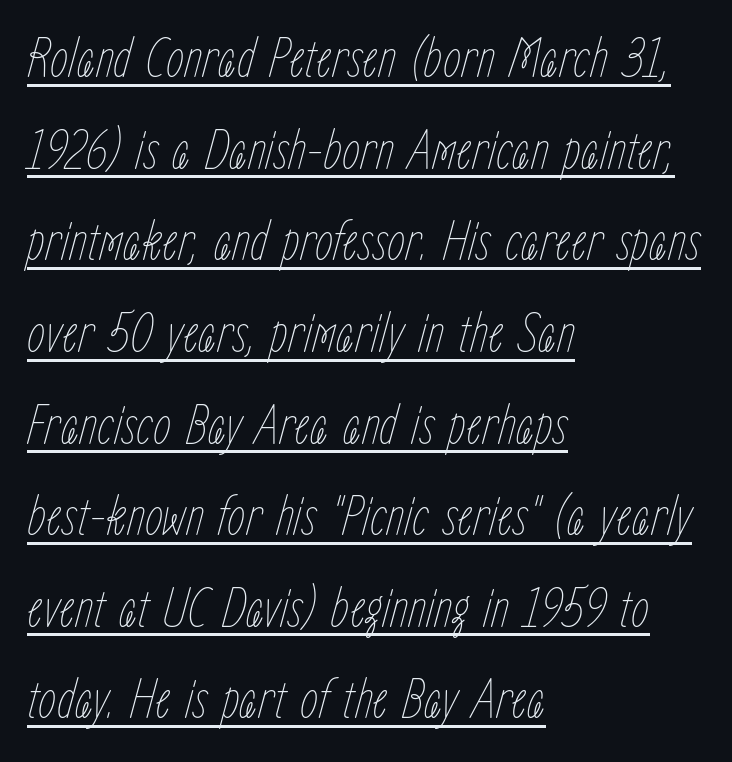
Q: Is the text bold? A: No.
Q: Is the text italic (slanted)? A: Yes, it leans right by about 15 degrees.
Q: Is the text underlined? A: Yes.
Q: How is the paragraph aligned? A: Left-aligned.
Q: Is the spacing between letters normal or unusually wide? A: Normal.
Q: Is the spacing between lines tight, normal or loose? A: Normal.
Q: Width (condensed, normal, or wide)? A: Condensed.
Q: Stroke contrast? A: Low.
Q: x-height? A: Medium.
Q: Monospaced? A: No.
